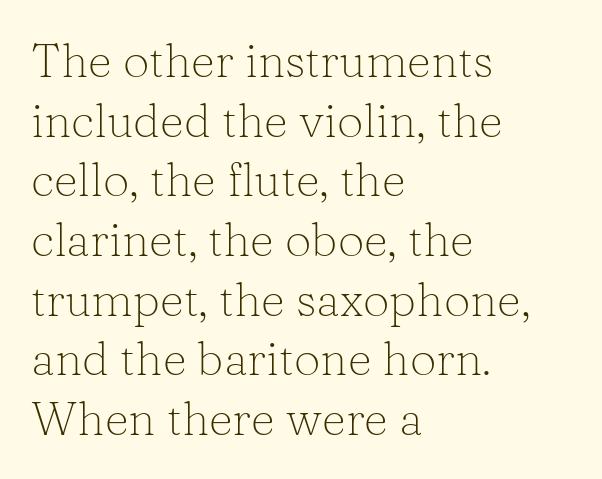
The image shows 47 px light serif type, upright; set left-aligned, normal line spacing (1.27x), normal letter spacing, not underlined; low stroke contrast and a medium x-height.
